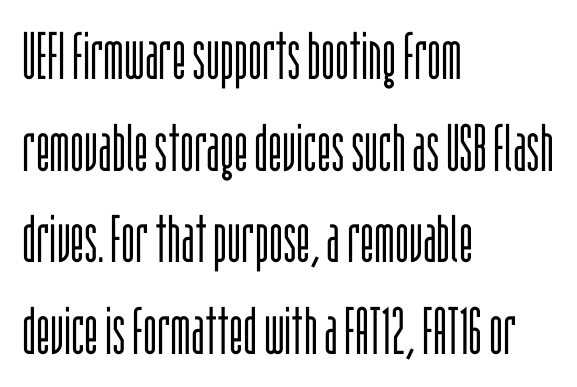
The paragraph has a hard left edge and a soft right edge. This block has exactly the height ordinary leading produces. The typography opts for an upright posture over an oblique one. Inter-character spacing is left at the font's built-in metrics. The face used here is proportionally spaced, like ordinary book or web type. Nothing heavy about these letters — not bold at all.
